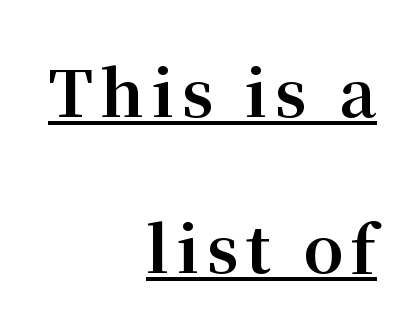
{"serif": "yes", "italic": "no", "bold": "yes", "weight": "bold", "width": "normal", "stroke_contrast": "medium", "x_height": "medium", "monospaced": "no", "underline": "yes", "align": "right", "line_spacing": "loose", "line_spacing_ratio": 2.44, "glyph_px": 64}
